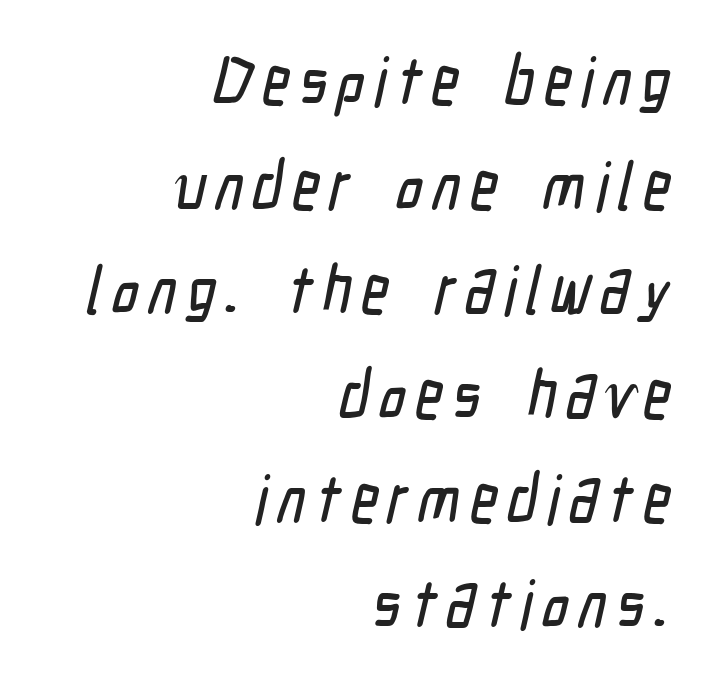
The image shows 67 px condensed sans-serif type; set right-aligned, normal line spacing (1.56x), not underlined; low stroke contrast and a medium x-height.
